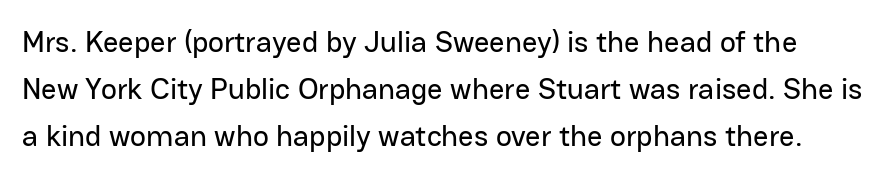
Q: Is the text italic (slanted)? A: No, it is upright.
Q: Is the typeface a serif or a sans-serif typeface? A: Sans-serif.
Q: Is the text underlined? A: No.
Q: Is the spacing between letters normal or unusually wide? A: Normal.
Q: Is the spacing between lines tight, normal or loose? A: Normal.
Q: Width (condensed, normal, or wide)? A: Normal.
Q: Stroke contrast? A: Low.
Q: x-height? A: Medium.
Q: Monospaced? A: No.
